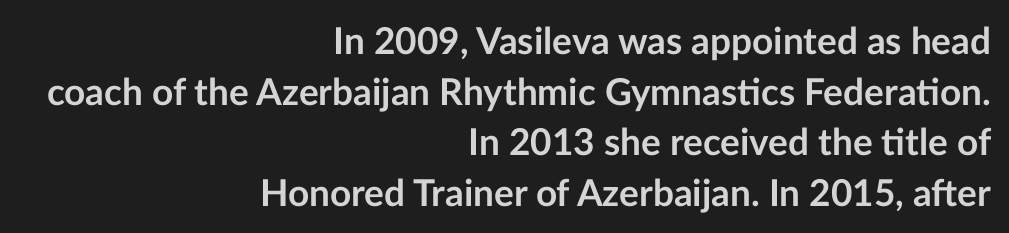
Lines of text with bare space underneath. Classification — sans serif. Each letter keeps its own natural width here, so spacing adapts to shape. The face used here is rendered with its standard letterfit.
